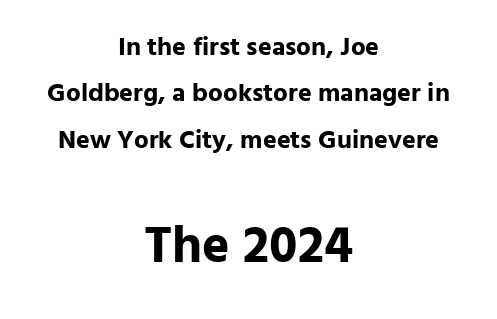
This rendering uses center alignment, leaving both contours irregular but symmetric. Plain, unruled lines of type. Type style note: lacks serifs. Is the lower block the larger one? Yes — the lower block carries the bigger type. Is this a fixed-width face? No — the glyphs have proportional, varying widths.
